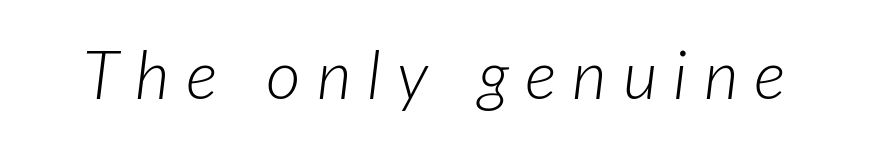
The image shows 67 px light type, italic (leaning right); set unusually wide letter spacing (+0.24 em), not underlined; low stroke contrast and a medium x-height.
